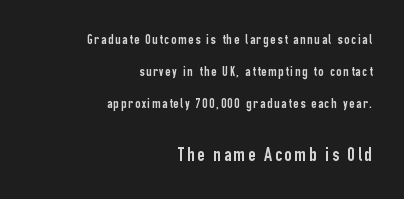
Q: Is the text italic (slanted)? A: No, it is upright.
Q: Is the text underlined? A: No.
Q: How is the paragraph aligned? A: Right-aligned.
Q: Is the spacing between lines tight, normal or loose? A: Loose.
Q: Which block of text is set in a larger size, the first (top) or the second (bottom)? A: The second (bottom) one.
